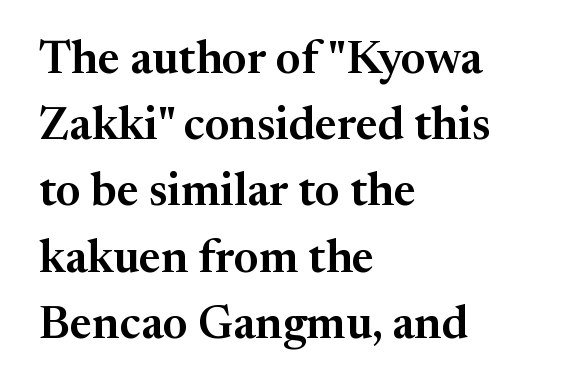
Is there any slant? The stems are plumb. Plain, unruled lines of type. This rendering uses left alignment, leaving the right contour irregular. The letters advance in unequal steps, a hallmark of proportional type.
